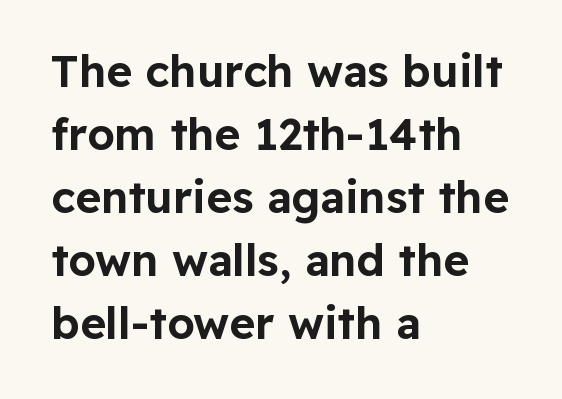
Proportional: the letters do not fall into vertical columns. This rendering features lettering with no underline. The leading is moderate, giving the passage an even texture. Ordinary non-slanted type is in use. To sum up the face: it is a sans, with no serifs. Letter spacing: default.
